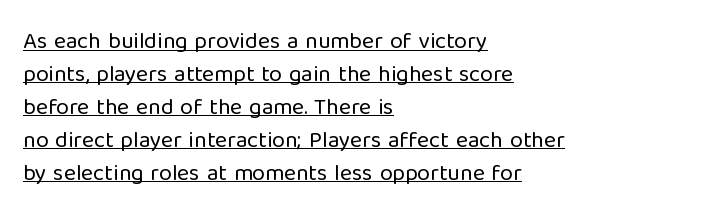
Q: Is the text bold? A: No.
Q: Is the text italic (slanted)? A: No, it is upright.
Q: Is the text underlined? A: Yes.
Q: How is the paragraph aligned? A: Left-aligned.
Q: Is the spacing between letters normal or unusually wide? A: Normal.
Q: Is the spacing between lines tight, normal or loose? A: Normal.
